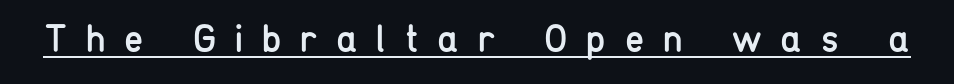
The image shows 39 px regular-weight, condensed sans-serif type, upright; set unusually wide letter spacing (+0.48 em), underlined; low stroke contrast and a medium x-height.
